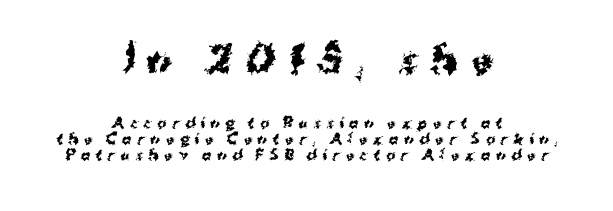
{"serif": "no", "bold": "yes", "weight": "bold", "width": "normal", "stroke_contrast": "medium", "x_height": "medium", "monospaced": "no", "underline": "no", "align": "center", "line_spacing_ratio": 1.16, "letter_spacing": "wide", "letter_spacing_em": 0.39, "larger_block": "first", "size_ratio": 2.57, "glyph_px": 36}
